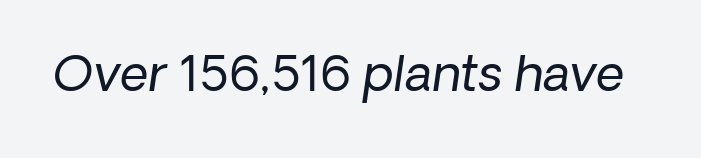
Q: Is the text bold? A: No.
Q: Is the typeface a serif or a sans-serif typeface? A: Sans-serif.
Q: Is the text underlined? A: No.
Q: Is the spacing between letters normal or unusually wide? A: Normal.
Q: Width (condensed, normal, or wide)? A: Normal.
Q: Stroke contrast? A: Low.
Q: x-height? A: Medium.
Q: Monospaced? A: No.
